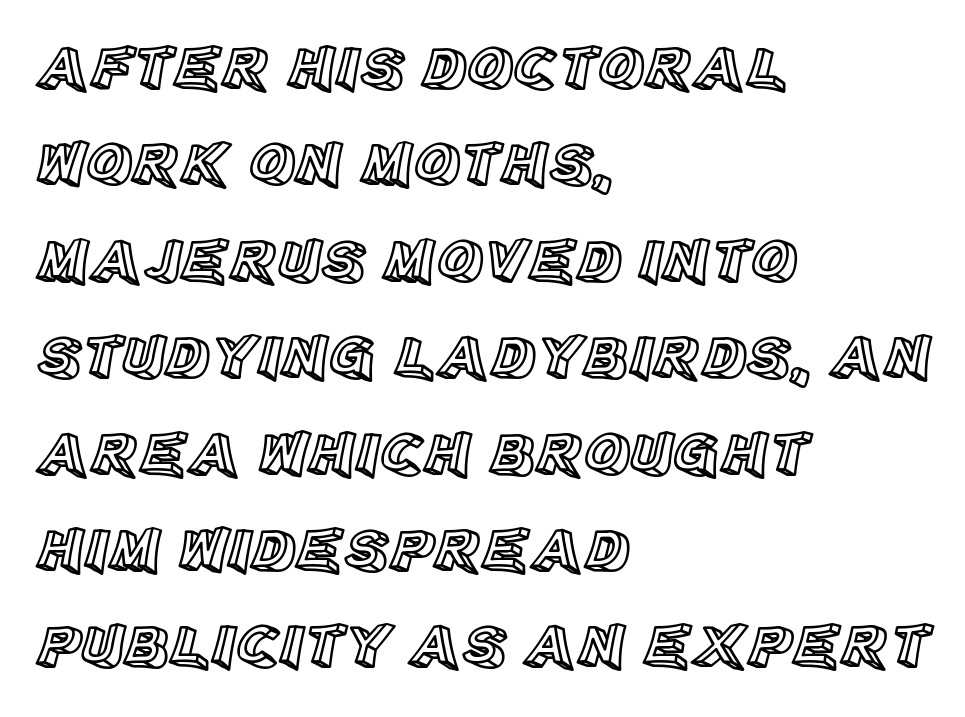
Q: Is the text italic (slanted)? A: Yes.
Q: Is the text underlined? A: No.
Q: How is the paragraph aligned? A: Left-aligned.
Q: Is the spacing between letters normal or unusually wide? A: Normal.
Q: Is the spacing between lines tight, normal or loose? A: Normal.
Q: Width (condensed, normal, or wide)? A: Normal.
Q: x-height? A: Large.
Q: Monospaced? A: No.
